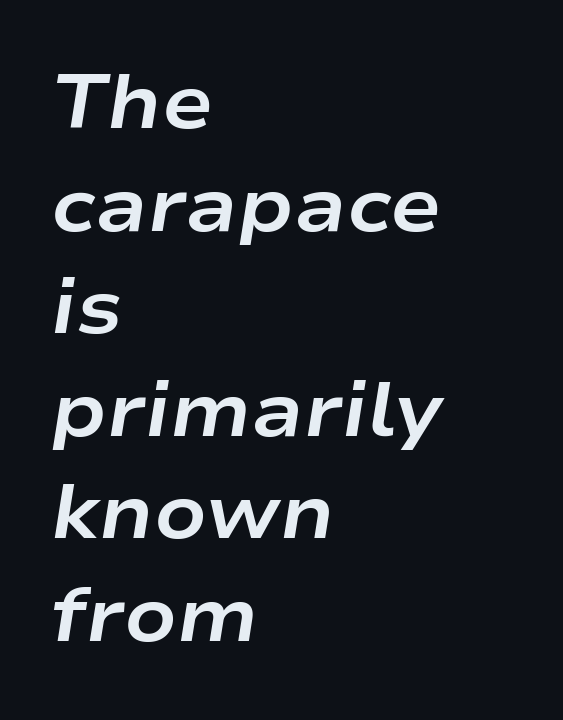
Q: Is the text bold? A: Yes.
Q: Is the text italic (slanted)? A: Yes, it leans right by about 9 degrees.
Q: Is the text underlined? A: No.
Q: How is the paragraph aligned? A: Left-aligned.
Q: Is the spacing between letters normal or unusually wide? A: Normal.
Q: Is the spacing between lines tight, normal or loose? A: Normal.
Q: Width (condensed, normal, or wide)? A: Wide.
Q: Stroke contrast? A: Low.
Q: x-height? A: Medium.
Q: Monospaced? A: No.
